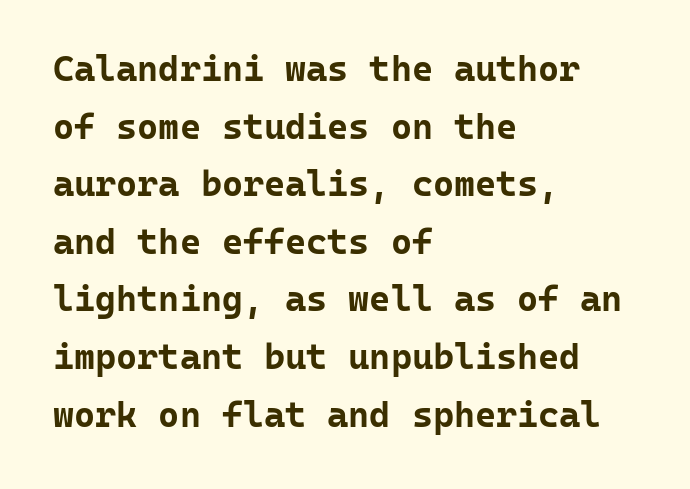
Is there any slant? The stems are plumb. Check the space under the baseline: it is left empty. Is this a sans? Yes — the strokes have no serifs. Looks like terminal output: every glyph gets an equal slot.
